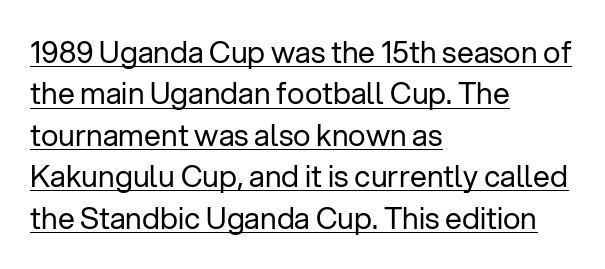
{"serif": "no", "italic": "no", "bold": "no", "weight": "regular", "width": "normal", "stroke_contrast": "low", "x_height": "medium", "monospaced": "no", "underline": "yes", "align": "left", "line_spacing": "normal", "line_spacing_ratio": 1.38, "letter_spacing": "normal", "letter_spacing_em": 0.0, "glyph_px": 30}
